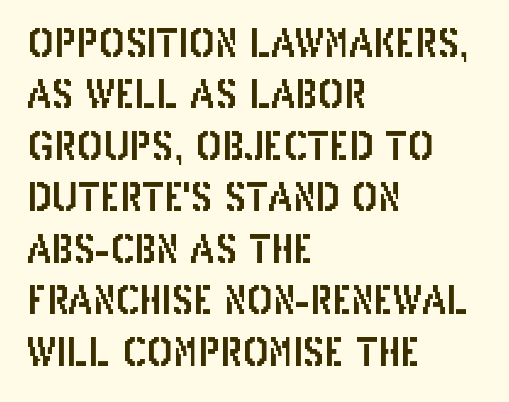
{"serif": "no", "italic": "no", "width": "condensed", "stroke_contrast": "low", "x_height": "large", "monospaced": "no", "underline": "no", "align": "left", "line_spacing": "normal", "line_spacing_ratio": 1.32, "letter_spacing": "normal", "letter_spacing_em": 0.0, "glyph_px": 39}
